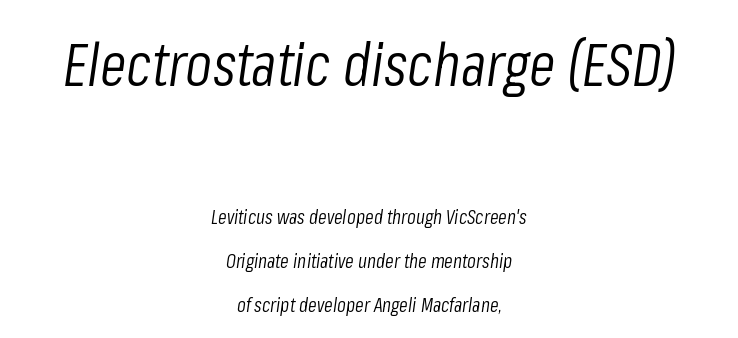
Q: Is the text bold? A: No.
Q: Is the text italic (slanted)? A: Yes, it leans right by about 8 degrees.
Q: Is the text underlined? A: No.
Q: How is the paragraph aligned? A: Centered.
Q: Is the spacing between letters normal or unusually wide? A: Normal.
Q: Is the spacing between lines tight, normal or loose? A: Loose.
Q: Which block of text is set in a larger size, the first (top) or the second (bottom)? A: The first (top) one.
Q: Width (condensed, normal, or wide)? A: Condensed.
Q: Stroke contrast? A: Low.
Q: x-height? A: Medium.
Q: Monospaced? A: No.
